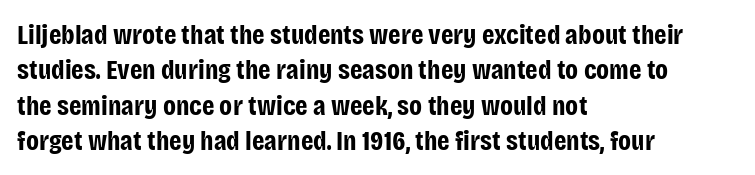
Default kerning and tracking; the words read as compact shapes. The space directly below the letters is spotless. A typesetter would call this proportional, since set widths differ per character. No feet cap the strokes, marking this as sans-serif type.
